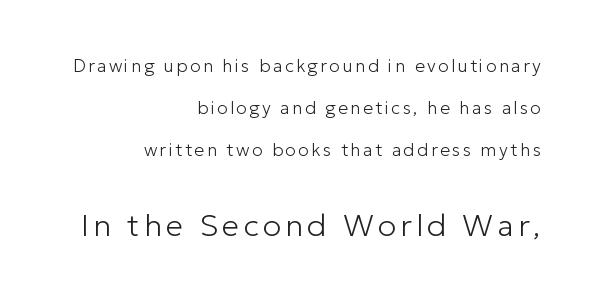
Q: Is the text bold? A: No.
Q: Is the text italic (slanted)? A: No, it is upright.
Q: Is the typeface a serif or a sans-serif typeface? A: Sans-serif.
Q: Is the text underlined? A: No.
Q: How is the paragraph aligned? A: Right-aligned.
Q: Is the spacing between lines tight, normal or loose? A: Loose.
Q: Which block of text is set in a larger size, the first (top) or the second (bottom)? A: The second (bottom) one.
Q: Width (condensed, normal, or wide)? A: Normal.
Q: Stroke contrast? A: Low.
Q: x-height? A: Medium.
Q: Monospaced? A: No.
